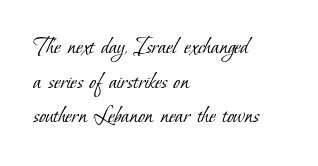
Q: Is the text bold? A: No.
Q: Is the text underlined? A: No.
Q: How is the paragraph aligned? A: Left-aligned.
Q: Is the spacing between letters normal or unusually wide? A: Normal.
Q: Is the spacing between lines tight, normal or loose? A: Normal.
